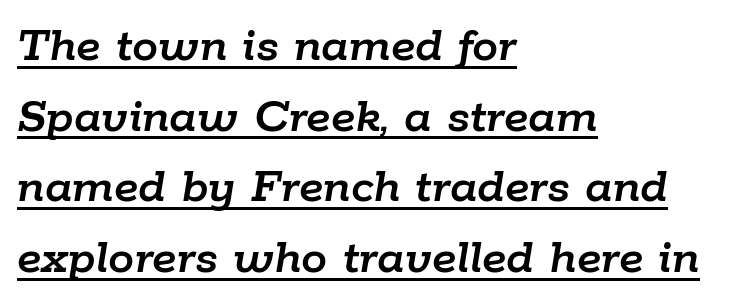
The face used here has a pronounced slope to its letters. The face used here is proportionally spaced, like ordinary book or web type. Every row of glyphs begins at an identical x-position on the left. Every word sits above its own underline. There is no visible air inserted between adjacent glyphs. Vertically, the passage feels balanced, rows spaced as you'd expect.
